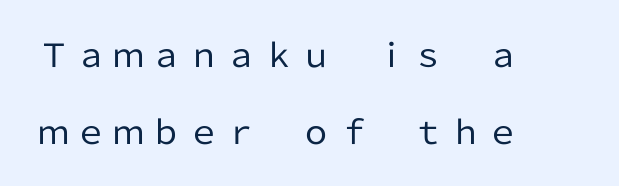
The image shows 32 px regular-weight sans-serif type, upright; set left-aligned, loose line spacing (2.4x), not underlined; low stroke contrast and a medium x-height.
